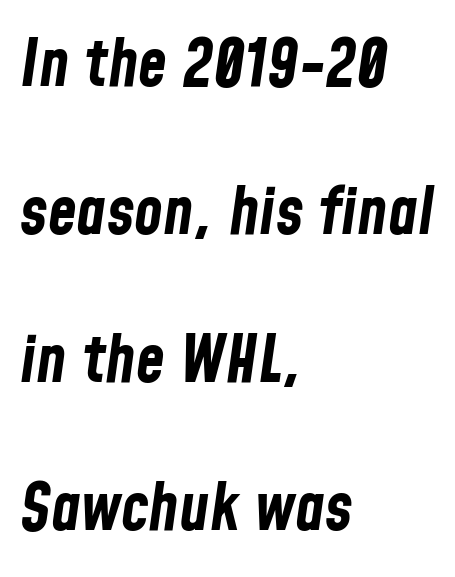
Q: Is the text bold? A: Yes.
Q: Is the text italic (slanted)? A: Yes, it leans right by about 8 degrees.
Q: Is the text underlined? A: No.
Q: How is the paragraph aligned? A: Left-aligned.
Q: Is the spacing between letters normal or unusually wide? A: Normal.
Q: Is the spacing between lines tight, normal or loose? A: Loose.
Q: Width (condensed, normal, or wide)? A: Condensed.
Q: Stroke contrast? A: Low.
Q: x-height? A: Medium.
Q: Monospaced? A: No.
